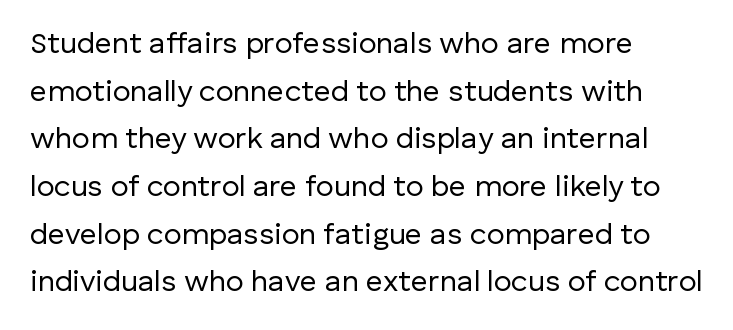
The setting favours the left margin, as ordinary paragraphs usually do. Proportional: the letters do not fall into vertical columns. Italic? Not at all — the glyphs are vertical. You could call the tracking neutral — neither tight nor loose. Weight: regular or lighter. Plain, unruled lines of type.
